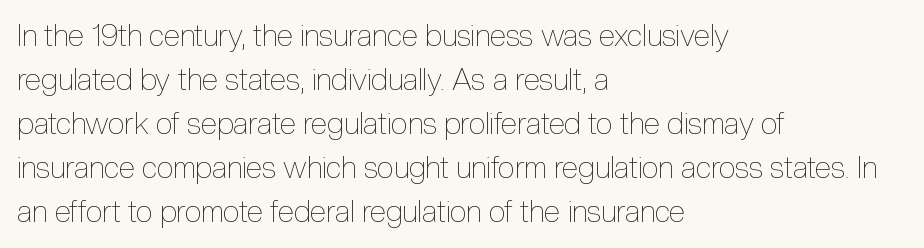
Q: Is the text bold? A: No.
Q: Is the text italic (slanted)? A: No, it is upright.
Q: Is the text underlined? A: No.
Q: How is the paragraph aligned? A: Left-aligned.
Q: Is the spacing between letters normal or unusually wide? A: Normal.
Q: Is the spacing between lines tight, normal or loose? A: Normal.
Q: Width (condensed, normal, or wide)? A: Condensed.
Q: x-height? A: Medium.
Q: Monospaced? A: No.
